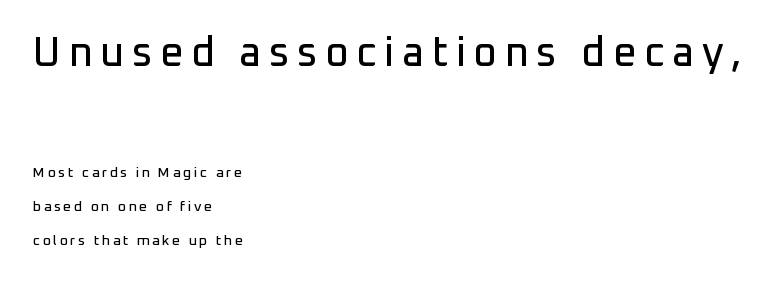
Successive baselines arrive slowly, with a big drop between each. The letters advance in unequal steps, a hallmark of proportional type. Letterform terminals end flat and unadorned throughout the passage. The paragraph shown leans on its left margin.
